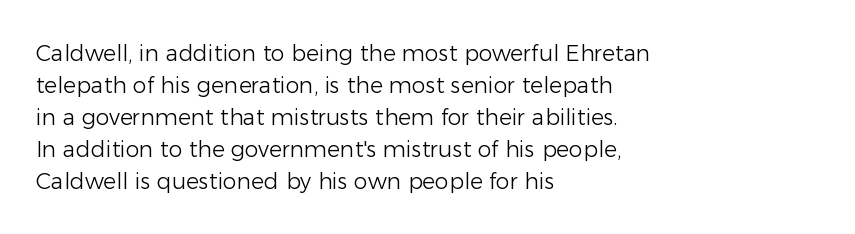
{"italic": "no", "bold": "no", "underline": "no", "align": "left", "line_spacing": "normal", "line_spacing_ratio": 1.45, "letter_spacing": "normal", "letter_spacing_em": 0.0, "glyph_px": 22}
